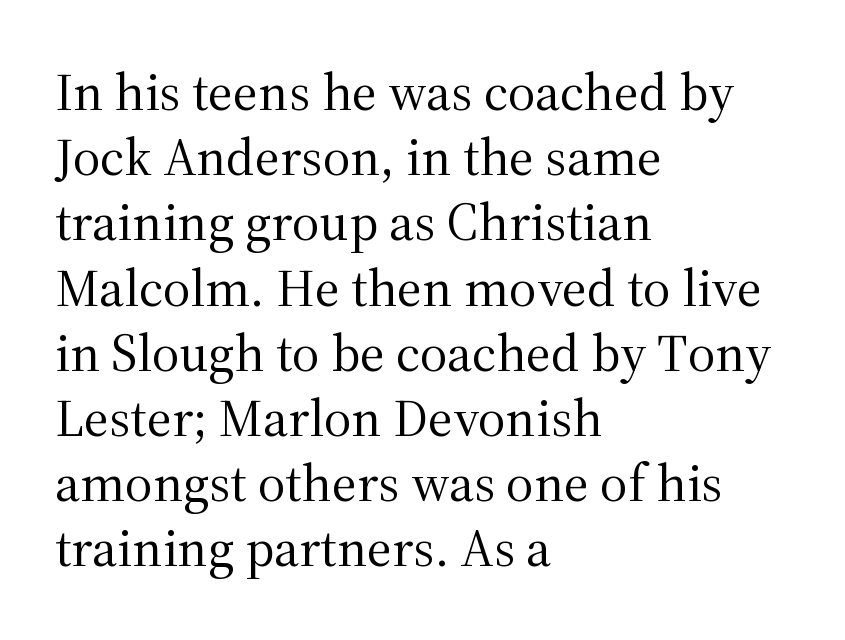
Q: Is the text bold? A: No.
Q: Is the text italic (slanted)? A: No, it is upright.
Q: Is the typeface a serif or a sans-serif typeface? A: Serif.
Q: Is the text underlined? A: No.
Q: How is the paragraph aligned? A: Left-aligned.
Q: Is the spacing between letters normal or unusually wide? A: Normal.
Q: Width (condensed, normal, or wide)? A: Normal.
Q: Stroke contrast? A: Medium.
Q: x-height? A: Medium.
Q: Monospaced? A: No.
